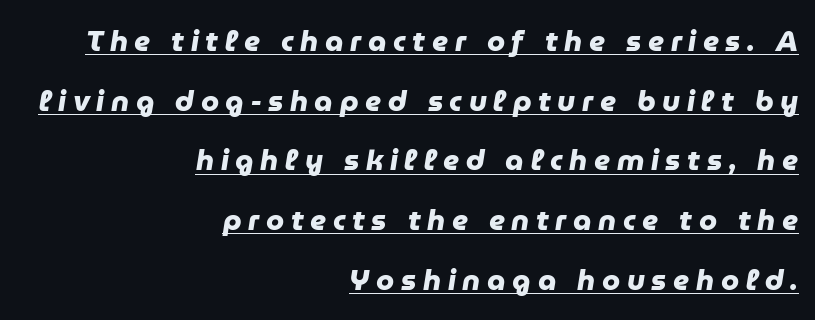
Bold? Absolutely — the strokes are thick and heavy. The letters carry no serifs — their stems end cleanly without finishing strokes. A baseline rule has been typeset under these characters. Summary of vertical rhythm: relaxed, with wide interline spacing. Note the varied advance widths — an 'i' is clearly narrower than an 'm'. What stands out about the letter spacing? Its width — letters are far apart.
